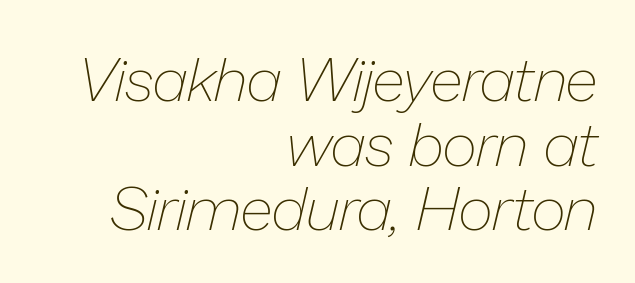
Q: Is the text bold? A: No.
Q: Is the text italic (slanted)? A: Yes, it leans right by about 13 degrees.
Q: Is the text underlined? A: No.
Q: How is the paragraph aligned? A: Right-aligned.
Q: Is the spacing between letters normal or unusually wide? A: Normal.
Q: Is the spacing between lines tight, normal or loose? A: Tight.
Q: Width (condensed, normal, or wide)? A: Normal.
Q: Stroke contrast? A: Low.
Q: x-height? A: Medium.
Q: Monospaced? A: No.
